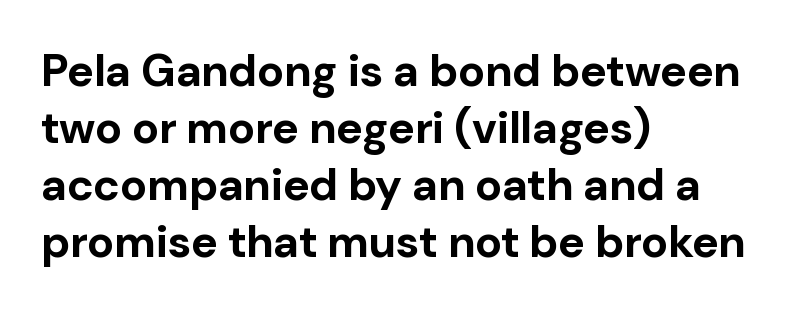
{"serif": "no", "italic": "no", "bold": "yes", "weight": "bold", "width": "normal", "stroke_contrast": "low", "x_height": "medium", "monospaced": "no", "underline": "no", "align": "left", "line_spacing": "normal", "line_spacing_ratio": 1.27, "letter_spacing": "normal", "letter_spacing_em": 0.0, "glyph_px": 45}
